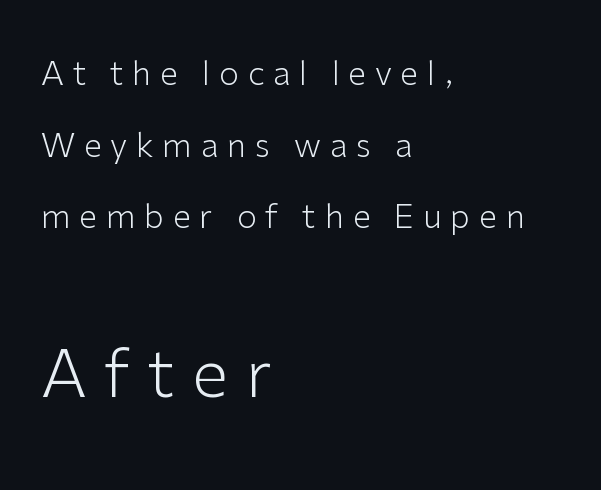
Q: Is the text bold? A: No.
Q: Is the text italic (slanted)? A: No, it is upright.
Q: Is the typeface a serif or a sans-serif typeface? A: Sans-serif.
Q: Is the text underlined? A: No.
Q: How is the paragraph aligned? A: Left-aligned.
Q: Is the spacing between letters normal or unusually wide? A: Unusually wide.
Q: Is the spacing between lines tight, normal or loose? A: Loose.
Q: Which block of text is set in a larger size, the first (top) or the second (bottom)? A: The second (bottom) one.
Q: Width (condensed, normal, or wide)? A: Normal.
Q: Stroke contrast? A: Low.
Q: x-height? A: Medium.
Q: Monospaced? A: No.
